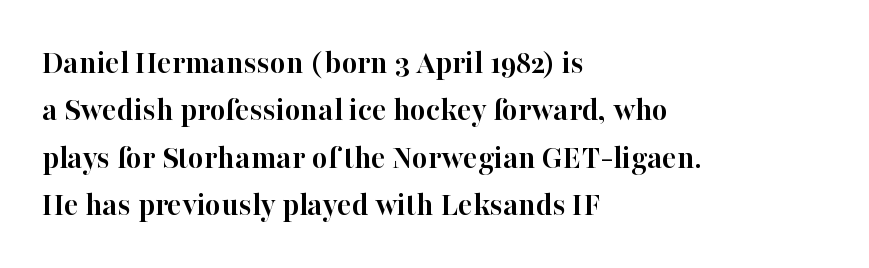
The lettering stays uniformly vertical, giving the passage a roman look. Weight: bold. Unlike a clean sans, this face finishes its strokes with serifs. This rendering uses left alignment, leaving the right contour irregular. Descender tails drop into unmarked territory.
